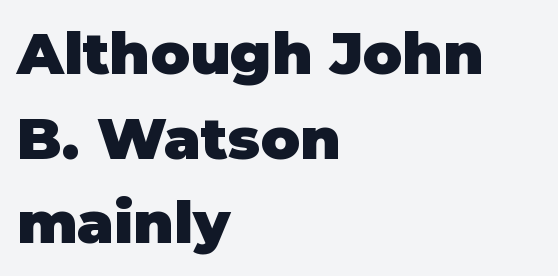
The image shows 58 px heavy sans-serif type, upright; set left-aligned, normal line spacing (1.46x), normal letter spacing, not underlined; low stroke contrast and a large x-height.
